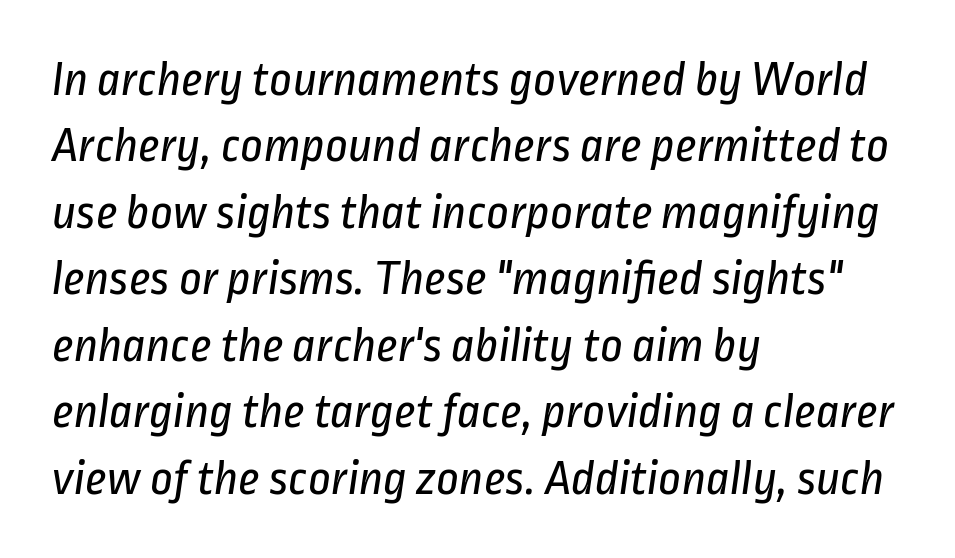
The image shows 50 px regular-weight, condensed sans-serif type; set left-aligned, normal line spacing (1.33x), normal letter spacing, not underlined; low stroke contrast and a medium x-height.
